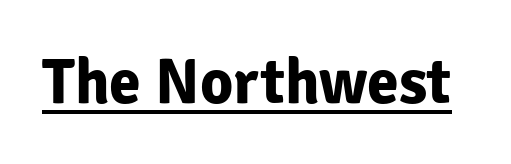
Look at the tracking — it's just the regular setting, nothing added. Underlining? Definitely there. Observe the absence of serifs on each vertical stroke in this sample. Vertical strokes here are truly vertical.
